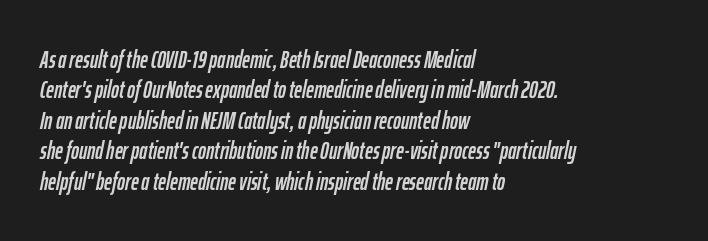
{"italic": "yes", "lean": "right", "slant_degrees": 12, "underline": "no", "align": "left", "line_spacing": "normal", "line_spacing_ratio": 1.27, "letter_spacing": "normal", "letter_spacing_em": 0.0, "glyph_px": 24}
